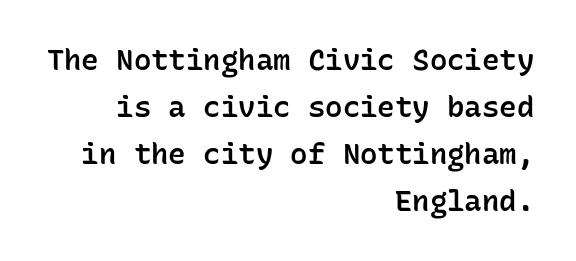
Q: Is the text bold? A: Semi-bold.
Q: Is the text italic (slanted)? A: No, it is upright.
Q: Is the typeface a serif or a sans-serif typeface? A: Sans-serif.
Q: Is the text underlined? A: No.
Q: How is the paragraph aligned? A: Right-aligned.
Q: Is the spacing between letters normal or unusually wide? A: Normal.
Q: Is the spacing between lines tight, normal or loose? A: Normal.
Q: Width (condensed, normal, or wide)? A: Normal.
Q: Stroke contrast? A: Low.
Q: x-height? A: Medium.
Q: Monospaced? A: Yes.
